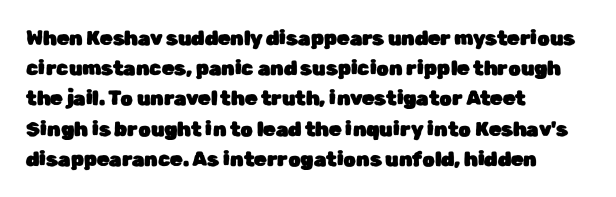
Words float on clear page, feet unadorned. Quick note: not italic, upright. Is there much room between lines? A standard amount, neither cramped nor airy. This sample is left-justified, so line endings fall wherever the words run out. Between one letter and the next there's only the usual sliver of space.
